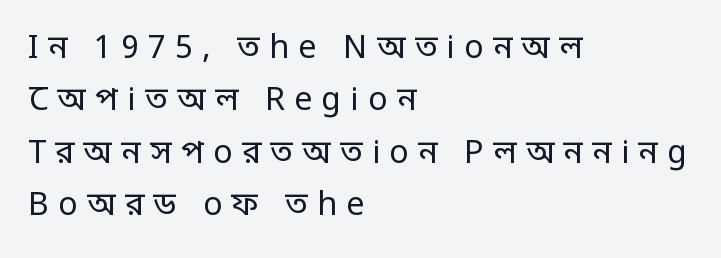
Q: Is the text bold? A: No.
Q: Is the text italic (slanted)? A: No, it is upright.
Q: Is the typeface a serif or a sans-serif typeface? A: Sans-serif.
Q: Is the text underlined? A: No.
Q: How is the paragraph aligned? A: Left-aligned.
Q: Is the spacing between letters normal or unusually wide? A: Unusually wide.
Q: Is the spacing between lines tight, normal or loose? A: Normal.
Q: Width (condensed, normal, or wide)? A: Condensed.
Q: Stroke contrast? A: Low.
Q: Monospaced? A: No.
